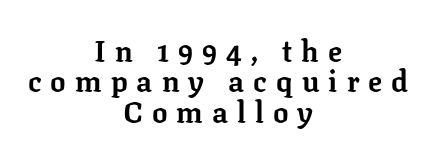
{"serif": "yes", "italic": "no", "bold": "yes", "weight": "bold", "width": "normal", "stroke_contrast": "low", "x_height": "medium", "monospaced": "no", "underline": "no", "align": "center", "line_spacing": "tight", "line_spacing_ratio": 1.05, "letter_spacing": "wide", "letter_spacing_em": 0.31, "glyph_px": 29}
